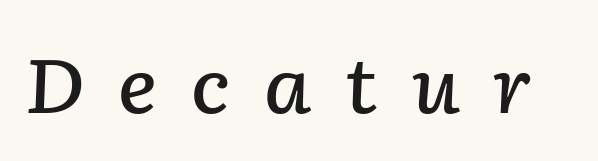
{"italic": "yes", "lean": "right", "slant_degrees": 2, "bold": "semi", "weight": "semibold", "width": "normal", "stroke_contrast": "low", "x_height": "medium", "monospaced": "no", "underline": "no", "letter_spacing": "wide", "letter_spacing_em": 0.43, "glyph_px": 75}
